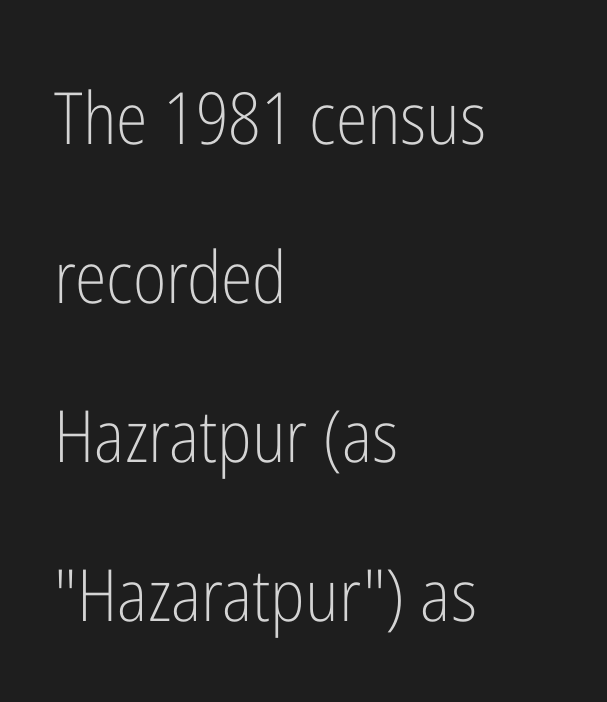
Q: Is the text bold? A: No.
Q: Is the text italic (slanted)? A: No, it is upright.
Q: Is the typeface a serif or a sans-serif typeface? A: Sans-serif.
Q: Is the text underlined? A: No.
Q: How is the paragraph aligned? A: Left-aligned.
Q: Is the spacing between letters normal or unusually wide? A: Normal.
Q: Is the spacing between lines tight, normal or loose? A: Loose.
Q: Width (condensed, normal, or wide)? A: Condensed.
Q: Stroke contrast? A: Low.
Q: x-height? A: Medium.
Q: Monospaced? A: No.
